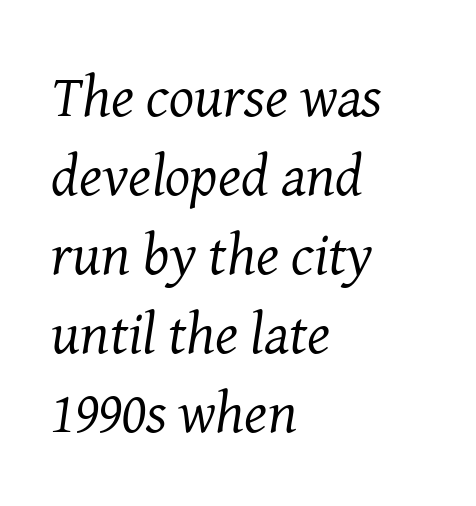
The image shows 59 px regular-weight serif type, italic (leaning right); set left-aligned, normal line spacing (1.34x), normal letter spacing, not underlined; medium stroke contrast and a medium x-height.
